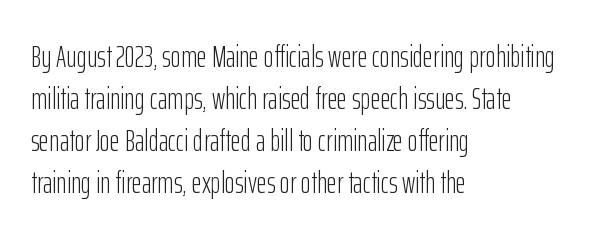
Q: Is the text bold? A: No.
Q: Is the text italic (slanted)? A: No, it is upright.
Q: Is the typeface a serif or a sans-serif typeface? A: Sans-serif.
Q: Is the text underlined? A: No.
Q: How is the paragraph aligned? A: Left-aligned.
Q: Is the spacing between letters normal or unusually wide? A: Normal.
Q: Is the spacing between lines tight, normal or loose? A: Normal.
Q: Width (condensed, normal, or wide)? A: Condensed.
Q: Stroke contrast? A: Low.
Q: x-height? A: Medium.
Q: Monospaced? A: No.
